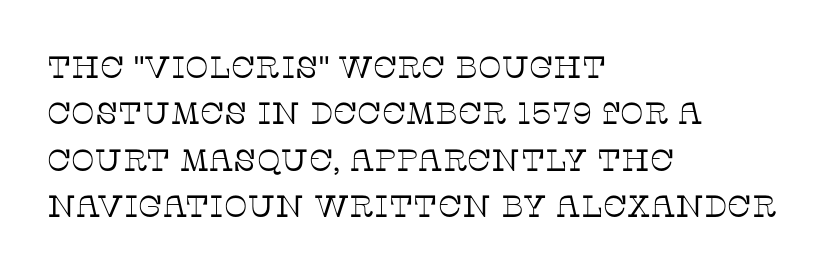
Q: Is the text bold? A: No.
Q: Is the text italic (slanted)? A: No, it is upright.
Q: Is the typeface a serif or a sans-serif typeface? A: Serif.
Q: Is the text underlined? A: No.
Q: How is the paragraph aligned? A: Left-aligned.
Q: Is the spacing between letters normal or unusually wide? A: Normal.
Q: Is the spacing between lines tight, normal or loose? A: Normal.
Q: Width (condensed, normal, or wide)? A: Normal.
Q: Stroke contrast? A: Low.
Q: x-height? A: Large.
Q: Monospaced? A: No.
